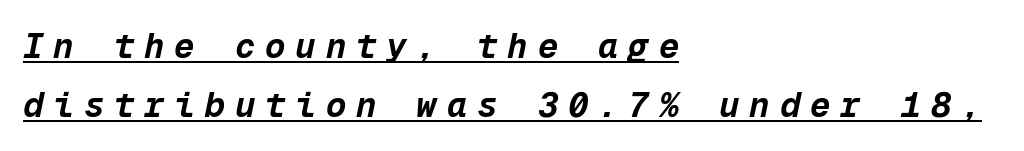
The image shows 34 px bold type, italic (leaning right), monospaced; set left-aligned, line spacing 1.73x, unusually wide letter spacing (+0.29 em), underlined; low stroke contrast and a medium x-height.
